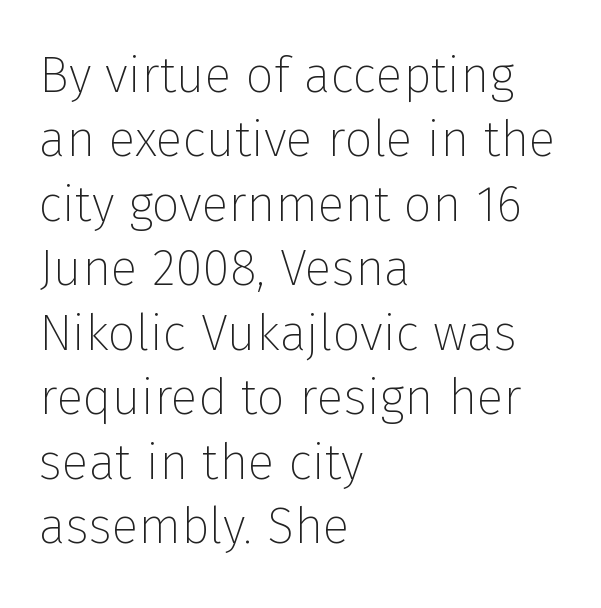
Stroke mass is kept to a normal reading level or below. It's the straight-up-and-down kind of type. A typesetter would call this proportional, since set widths differ per character. Is the block centered? No — it sits flush against the left margin. This block has exactly the height ordinary leading produces.
